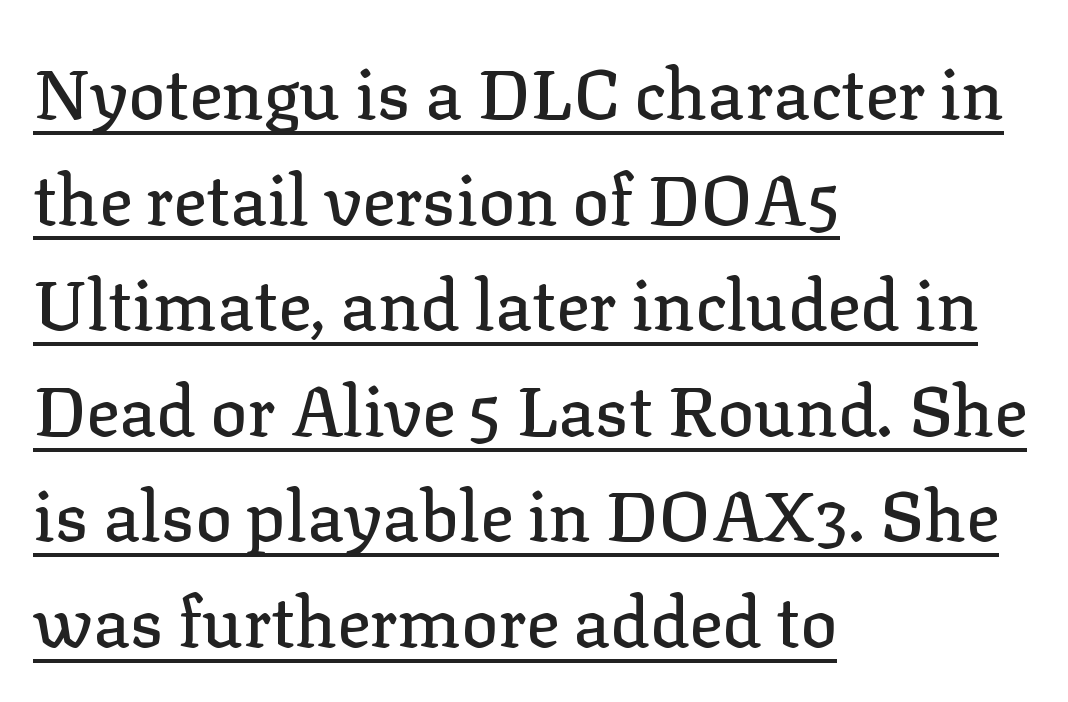
Q: Is the text italic (slanted)? A: No, it is upright.
Q: Is the typeface a serif or a sans-serif typeface? A: Serif.
Q: Is the text underlined? A: Yes.
Q: How is the paragraph aligned? A: Left-aligned.
Q: Is the spacing between letters normal or unusually wide? A: Normal.
Q: Is the spacing between lines tight, normal or loose? A: Normal.
Q: Width (condensed, normal, or wide)? A: Normal.
Q: Stroke contrast? A: Low.
Q: x-height? A: Medium.
Q: Monospaced? A: No.
